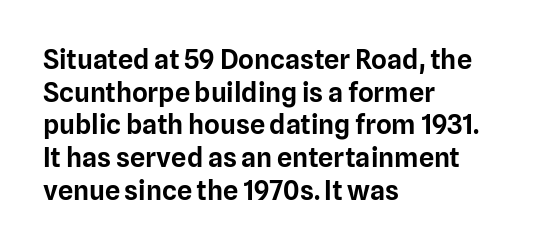
The image shows 27 px text type, upright; set left-aligned, line spacing 1.21x, normal letter spacing, not underlined.
